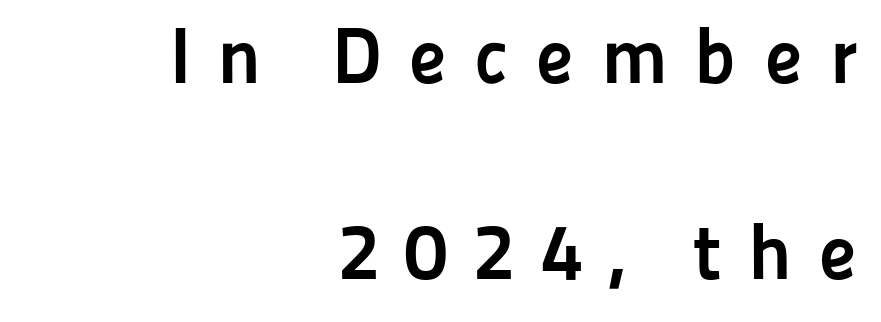
The image shows 79 px semibold sans-serif type, upright; set right-aligned, loose line spacing (2.48x), unusually wide letter spacing (+0.33 em), not underlined; low stroke contrast and a medium x-height.
